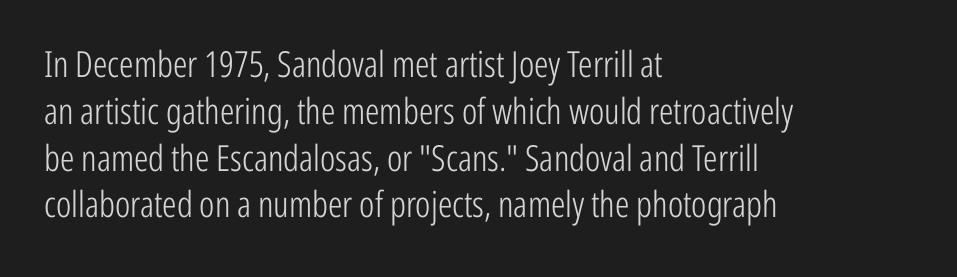
{"serif": "no", "italic": "no", "bold": "no", "weight": "light", "width": "condensed", "stroke_contrast": "low", "x_height": "medium", "monospaced": "no", "underline": "no", "align": "left", "line_spacing": "normal", "line_spacing_ratio": 1.3, "letter_spacing": "normal", "letter_spacing_em": 0.0, "glyph_px": 36}
